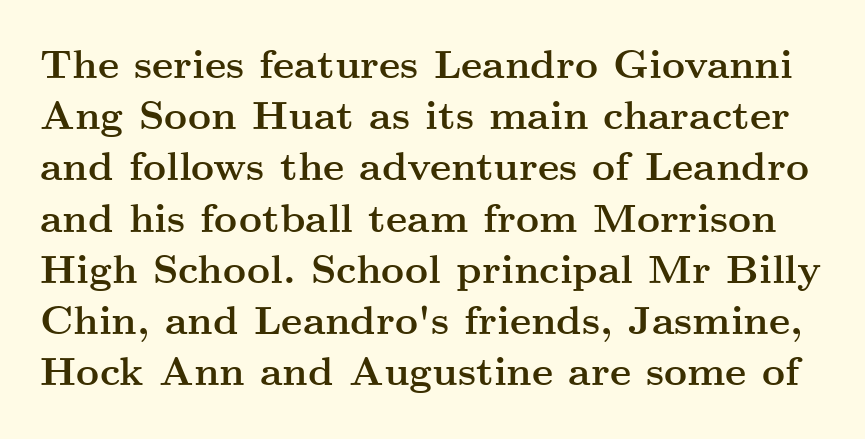
The image shows 40 px semibold, wide serif type, upright; set normal line spacing (1.28x), normal letter spacing, not underlined; medium stroke contrast and a small x-height.
